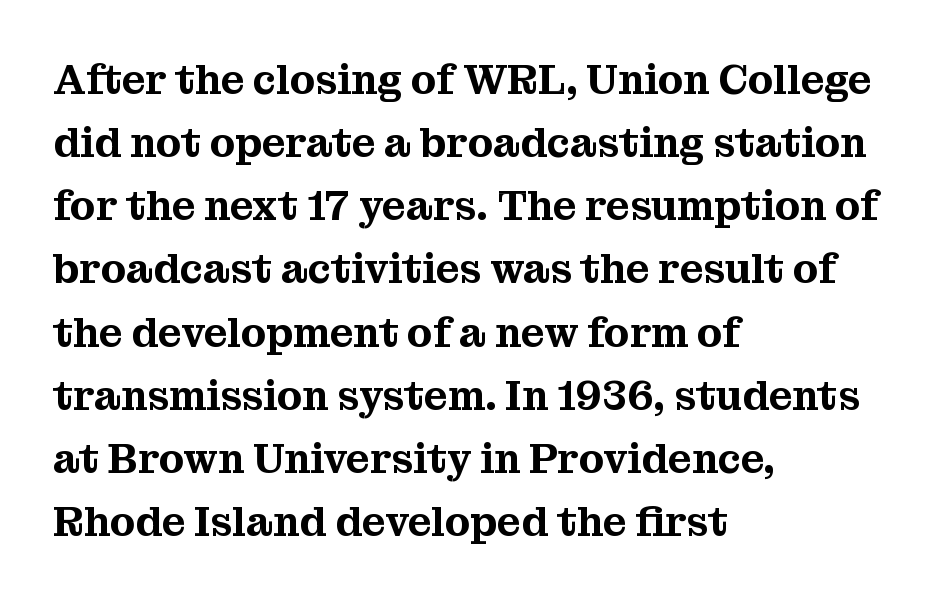
Q: Is the text italic (slanted)? A: No, it is upright.
Q: Is the typeface a serif or a sans-serif typeface? A: Serif.
Q: Is the text underlined? A: No.
Q: How is the paragraph aligned? A: Left-aligned.
Q: Is the spacing between letters normal or unusually wide? A: Normal.
Q: Is the spacing between lines tight, normal or loose? A: Normal.
Q: Width (condensed, normal, or wide)? A: Normal.
Q: Stroke contrast? A: Medium.
Q: x-height? A: Medium.
Q: Monospaced? A: No.
